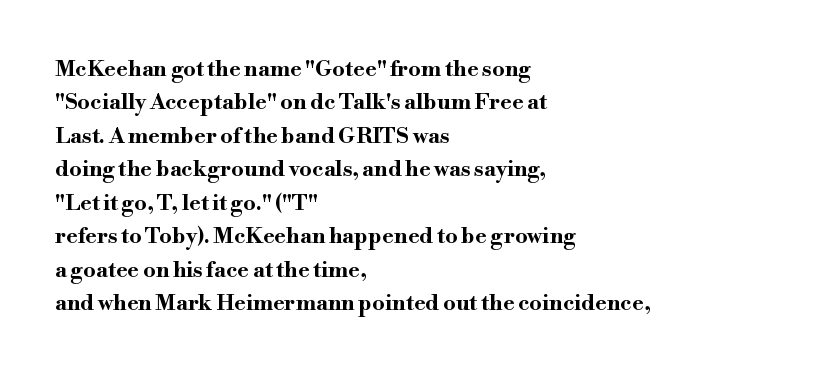
{"italic": "no", "bold": "yes", "underline": "no", "align": "left", "line_spacing": "normal", "line_spacing_ratio": 1.52, "letter_spacing": "normal", "letter_spacing_em": 0.0, "glyph_px": 22}
